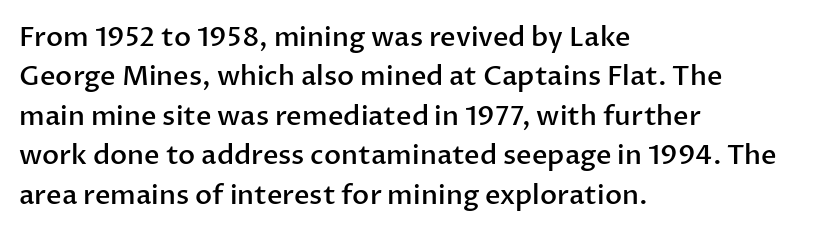
The line texture is even and compact thanks to regular tracking. The vertical gap from one line to the next is medium. It's the straight-up-and-down kind of type. I'd describe the lettering as semibold — firm but not a full bold. Layout note: lines flush left. Words float on clear page, feet unadorned.
